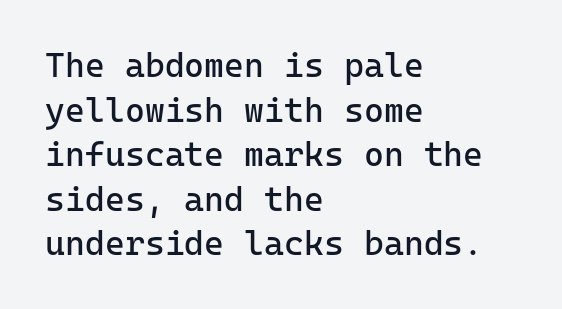
The image shows 34 px regular-weight sans-serif type, upright, monospaced; set left-aligned, normal line spacing (1.31x), normal letter spacing, not underlined; low stroke contrast and a medium x-height.
